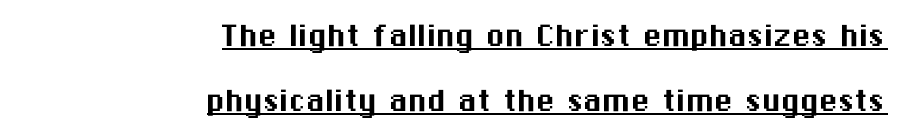
Q: Is the text italic (slanted)? A: No, it is upright.
Q: Is the typeface a serif or a sans-serif typeface? A: Sans-serif.
Q: Is the text underlined? A: Yes.
Q: How is the paragraph aligned? A: Right-aligned.
Q: Is the spacing between letters normal or unusually wide? A: Normal.
Q: Width (condensed, normal, or wide)? A: Normal.
Q: Stroke contrast? A: Medium.
Q: x-height? A: Medium.
Q: Monospaced? A: No.
